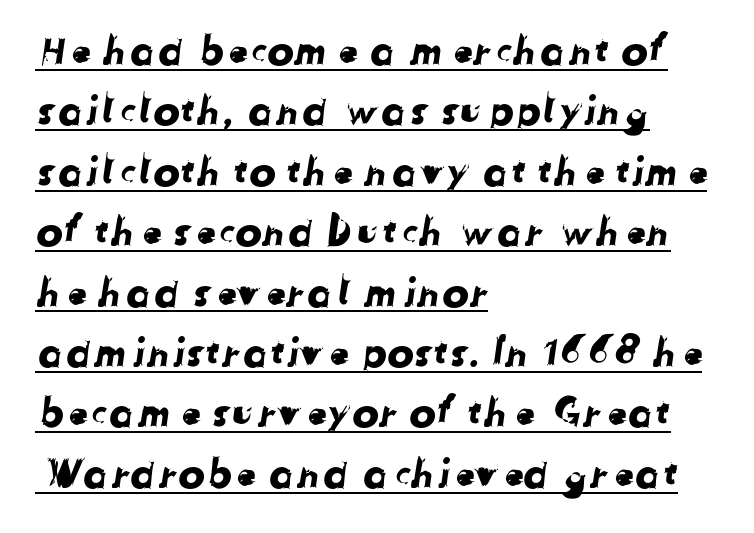
{"serif": "no", "width": "normal", "stroke_contrast": "low", "x_height": "medium", "monospaced": "no", "underline": "yes", "align": "left", "line_spacing": "normal", "line_spacing_ratio": 1.51, "letter_spacing": "normal", "letter_spacing_em": 0.0, "glyph_px": 40}
